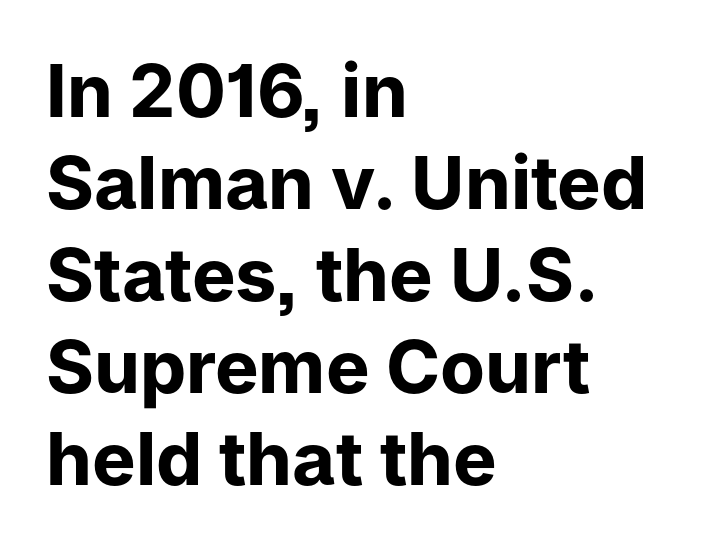
The image shows 73 px bold sans-serif type, upright; set left-aligned, normal line spacing (1.26x), normal letter spacing, not underlined; low stroke contrast and a medium x-height.
